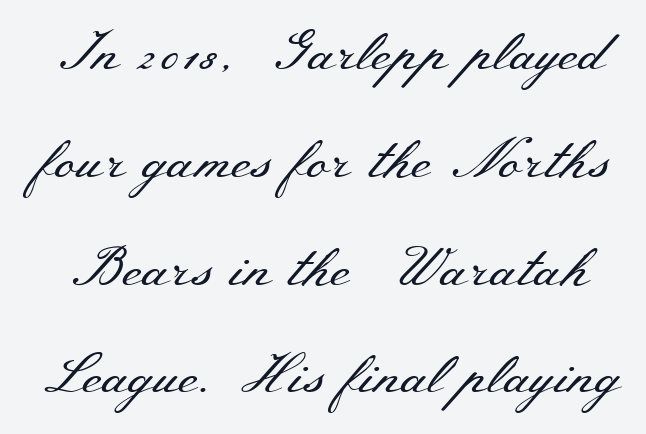
The image shows 55 px regular-weight, wide serif type; set loose line spacing (1.96x), normal letter spacing, not underlined; medium stroke contrast and a small x-height.
